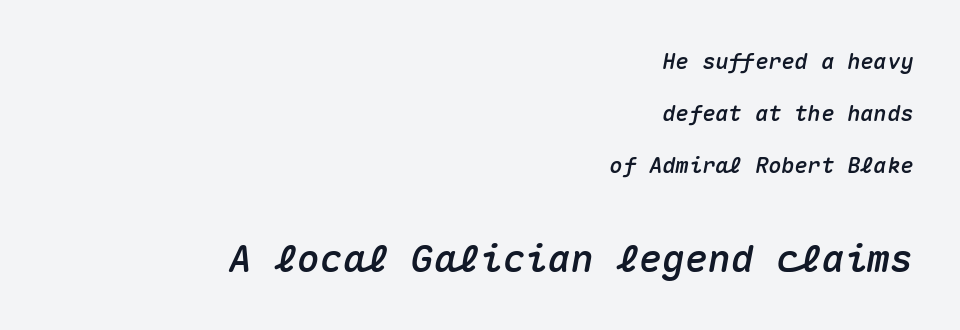
Q: Is the text italic (slanted)? A: Yes, it leans right by about 10 degrees.
Q: Is the text underlined? A: No.
Q: How is the paragraph aligned? A: Right-aligned.
Q: Is the spacing between letters normal or unusually wide? A: Normal.
Q: Is the spacing between lines tight, normal or loose? A: Loose.
Q: Which block of text is set in a larger size, the first (top) or the second (bottom)? A: The second (bottom) one.
Q: Width (condensed, normal, or wide)? A: Normal.
Q: Stroke contrast? A: Medium.
Q: x-height? A: Medium.
Q: Monospaced? A: Yes.
